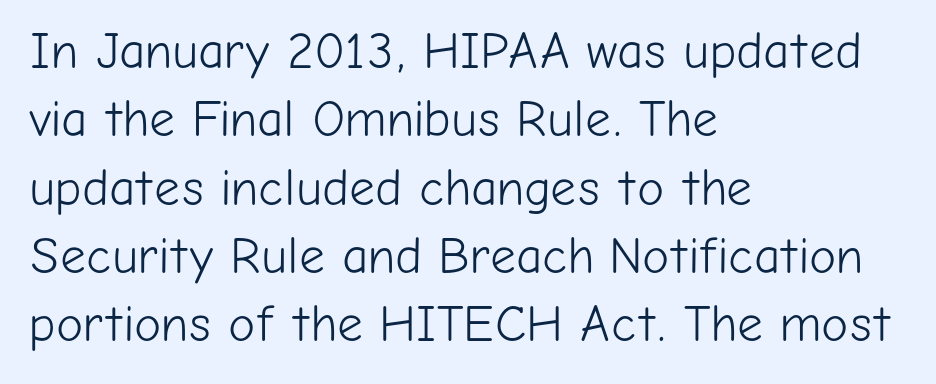
The image shows 51 px light sans-serif type, upright; set left-aligned, normal line spacing (1.34x), normal letter spacing, not underlined; low stroke contrast and a medium x-height.
